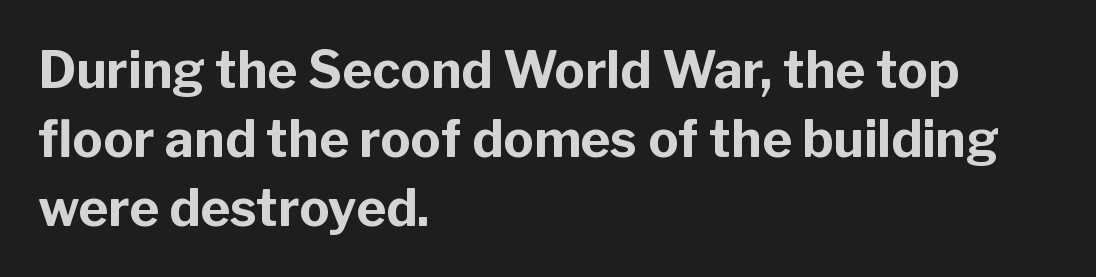
Q: Is the text bold? A: Yes.
Q: Is the text italic (slanted)? A: No, it is upright.
Q: Is the typeface a serif or a sans-serif typeface? A: Sans-serif.
Q: Is the text underlined? A: No.
Q: How is the paragraph aligned? A: Left-aligned.
Q: Is the spacing between letters normal or unusually wide? A: Normal.
Q: Is the spacing between lines tight, normal or loose? A: Normal.
Q: Width (condensed, normal, or wide)? A: Normal.
Q: Stroke contrast? A: Low.
Q: x-height? A: Medium.
Q: Monospaced? A: No.
